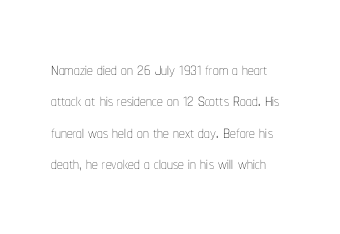
{"italic": "no", "bold": "no", "underline": "no", "line_spacing": "normal", "line_spacing_ratio": 1.36, "letter_spacing": "normal", "letter_spacing_em": 0.0, "glyph_px": 23}
